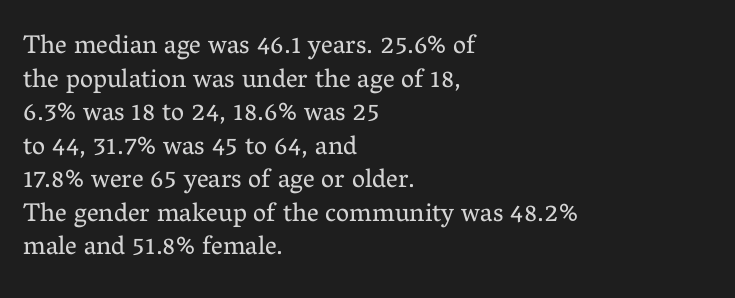
The image shows 26 px text type, upright; set left-aligned, normal line spacing (1.29x), normal letter spacing, not underlined.
